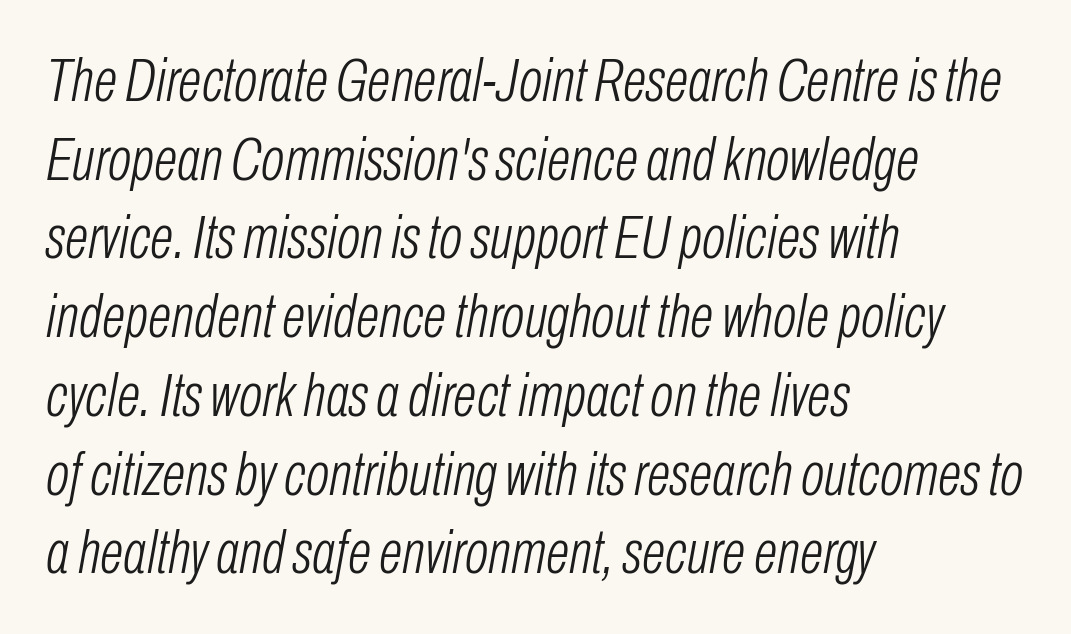
This rendering uses left alignment, leaving the right contour irregular. The zone under the glyphs is completely vacant. A light-to-regular cut is what we see here. Looks like regular typesetting: each glyph gets only the width it needs. A normal amount of white space separates one row of letters from the next.
